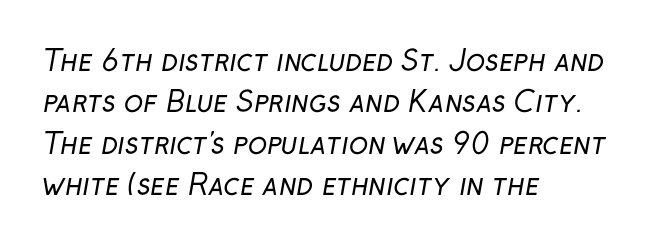
The image shows 28 px regular-weight sans-serif type; set left-aligned, normal line spacing (1.48x), normal letter spacing, not underlined; low stroke contrast and a medium x-height.
